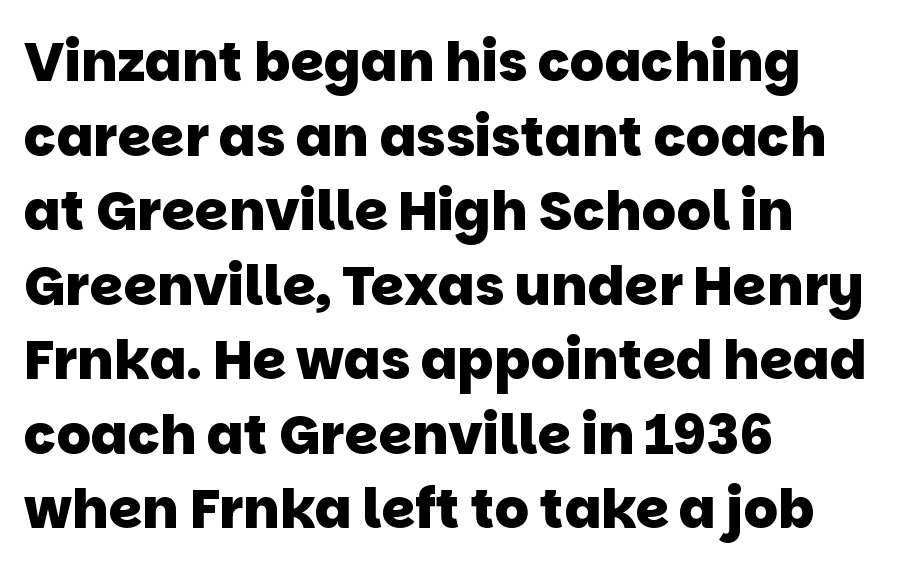
The image shows 54 px heavy sans-serif type; set left-aligned, normal line spacing (1.38x), normal letter spacing, not underlined; low stroke contrast and a large x-height.
